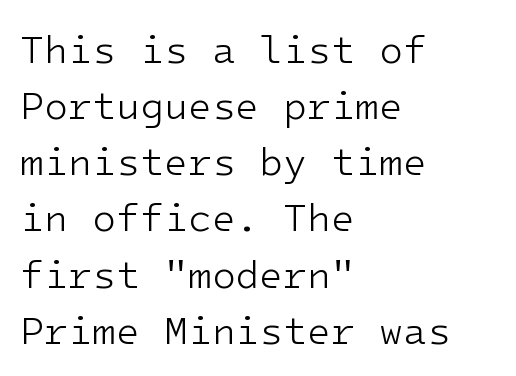
The typeface chosen for these lines omits serifs. Standard letterfit; no display-style spreading of the glyphs. Posture: vertical. In CSS terms this would be text-align: left. Unbolded letterforms with no extra heft. In terms of leading, this rendering sits right in the middle.
